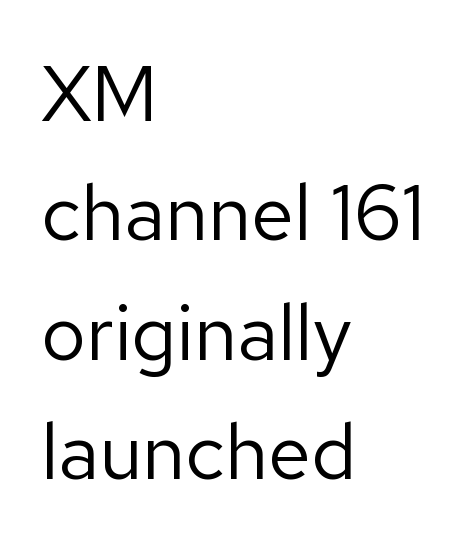
{"serif": "no", "italic": "no", "bold": "no", "weight": "regular", "width": "normal", "stroke_contrast": "low", "x_height": "medium", "monospaced": "no", "underline": "no", "align": "left", "line_spacing": "normal", "line_spacing_ratio": 1.53, "letter_spacing": "normal", "letter_spacing_em": 0.0, "glyph_px": 78}
